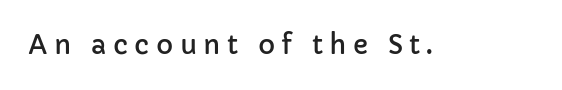
The image shows 26 px text type, upright; set unusually wide letter spacing (+0.25 em), not underlined.
